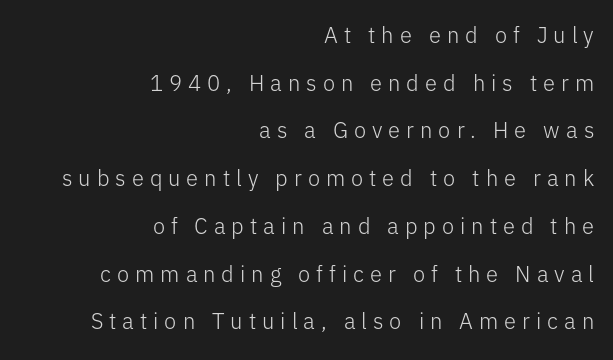
Q: Is the text bold? A: No.
Q: Is the text italic (slanted)? A: No, it is upright.
Q: Is the text underlined? A: No.
Q: How is the paragraph aligned? A: Right-aligned.
Q: Is the spacing between letters normal or unusually wide? A: Unusually wide.
Q: Is the spacing between lines tight, normal or loose? A: Loose.
